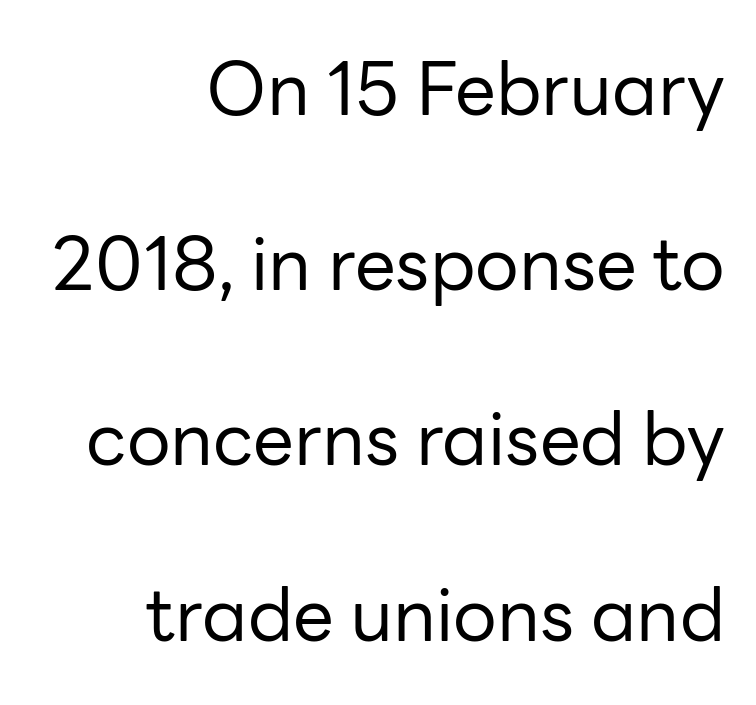
The image shows 73 px regular-weight sans-serif type, upright; set right-aligned, loose line spacing (2.4x), normal letter spacing, not underlined; low stroke contrast and a medium x-height.
